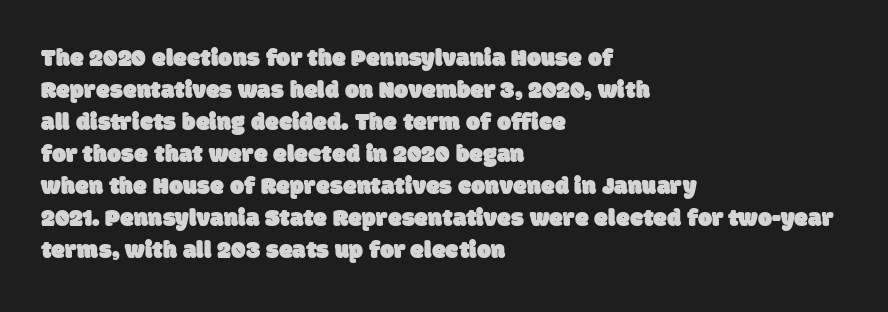
Q: Is the text underlined? A: No.
Q: How is the paragraph aligned? A: Left-aligned.
Q: Is the spacing between letters normal or unusually wide? A: Normal.
Q: Is the spacing between lines tight, normal or loose? A: Normal.
